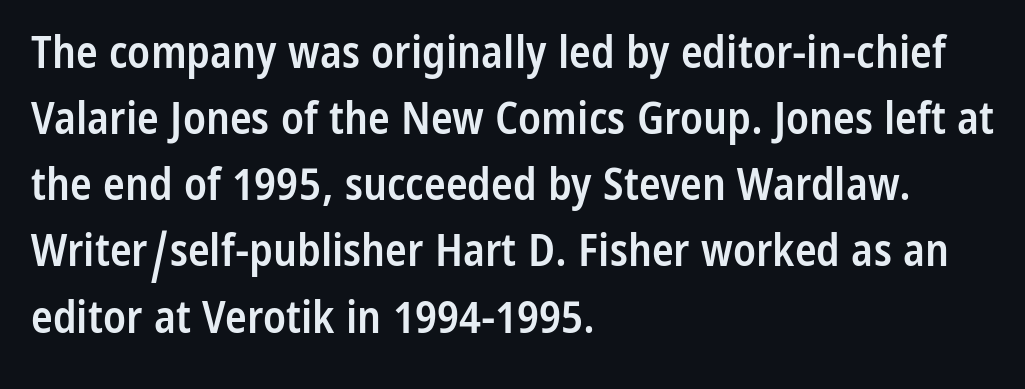
A student would call this left alignment; a typographer would say flush left, rag right. Decoration check: the copy has no underline. Is this a fixed-width face? No — the glyphs have proportional, varying widths. Every stem runs plumb, perpendicular to the baseline. Serifs: no, the terminals of the letterforms are clean.
